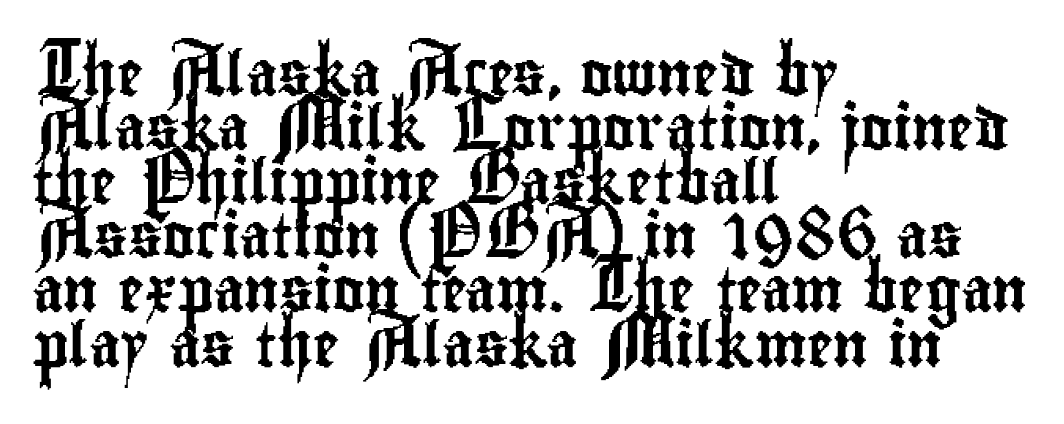
Q: Is the text italic (slanted)? A: No, it is upright.
Q: Is the typeface a serif or a sans-serif typeface? A: Sans-serif.
Q: Is the text underlined? A: No.
Q: How is the paragraph aligned? A: Left-aligned.
Q: Is the spacing between letters normal or unusually wide? A: Normal.
Q: Width (condensed, normal, or wide)? A: Condensed.
Q: Stroke contrast? A: Low.
Q: x-height? A: Small.
Q: Monospaced? A: No.
